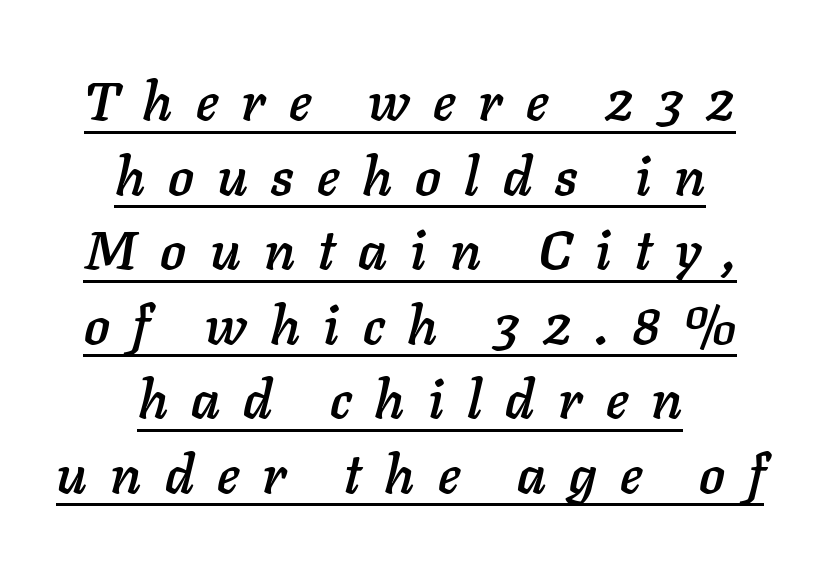
{"italic": "yes", "lean": "right", "slant_degrees": 11, "width": "normal", "stroke_contrast": "low", "x_height": "medium", "monospaced": "no", "underline": "yes", "align": "center", "line_spacing": "normal", "line_spacing_ratio": 1.38, "letter_spacing": "wide", "letter_spacing_em": 0.43, "glyph_px": 54}
